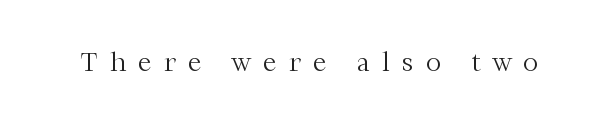
The image shows 25 px text type, upright; set unusually wide letter spacing (+0.49 em), not underlined.
